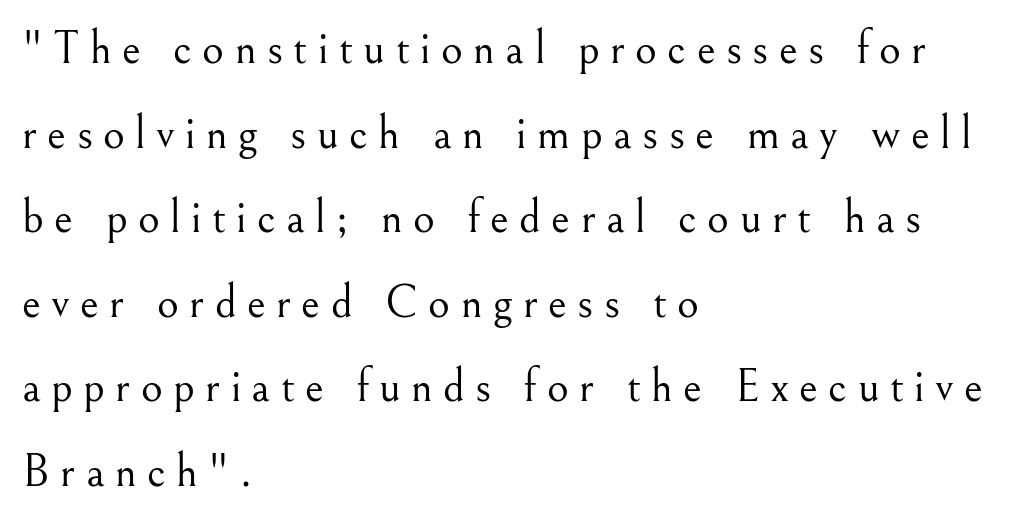
Stroke mass is kept to a normal reading level or below. The axis of the letterforms is exactly vertical. A classic flush-left, rag-right setting is used for this passage. The letters carry serifs — small finishing strokes at the ends of their stems. Tracking here is generous; glyphs stand well apart from one another.
